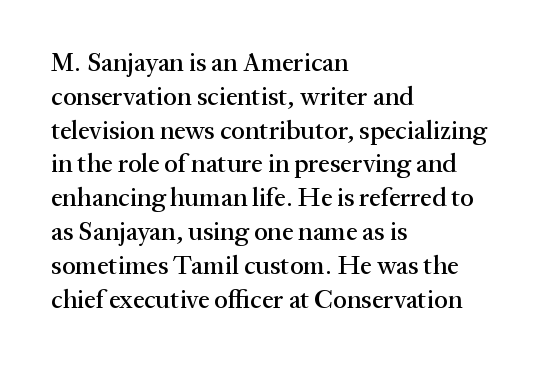
The ragged edge is on the right, which tells us the setting is flush left. How would I describe the line gaps? Plain and ordinary. This is the regular roman posture of the typeface. Only glyphs here, with clear space below each row.
